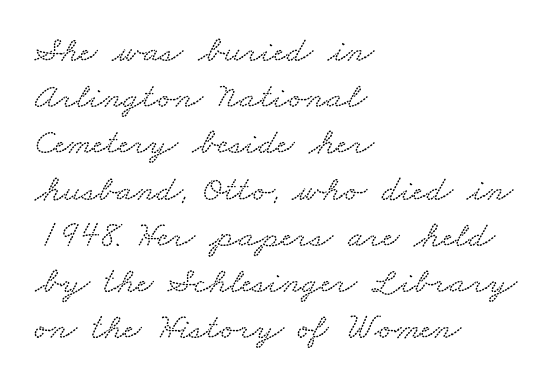
Q: Is the typeface a serif or a sans-serif typeface? A: Serif.
Q: Is the text underlined? A: No.
Q: How is the paragraph aligned? A: Left-aligned.
Q: Is the spacing between letters normal or unusually wide? A: Normal.
Q: Is the spacing between lines tight, normal or loose? A: Normal.
Q: Width (condensed, normal, or wide)? A: Wide.
Q: Stroke contrast? A: Medium.
Q: x-height? A: Small.
Q: Monospaced? A: No.
